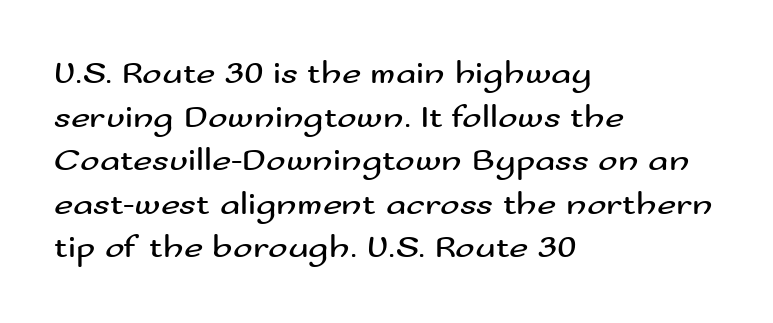
Q: Is the text bold? A: No.
Q: Is the text italic (slanted)? A: No, it is upright.
Q: Is the typeface a serif or a sans-serif typeface? A: Sans-serif.
Q: Is the text underlined? A: No.
Q: How is the paragraph aligned? A: Left-aligned.
Q: Is the spacing between letters normal or unusually wide? A: Normal.
Q: Is the spacing between lines tight, normal or loose? A: Normal.
Q: Width (condensed, normal, or wide)? A: Wide.
Q: Stroke contrast? A: Medium.
Q: x-height? A: Small.
Q: Monospaced? A: No.
